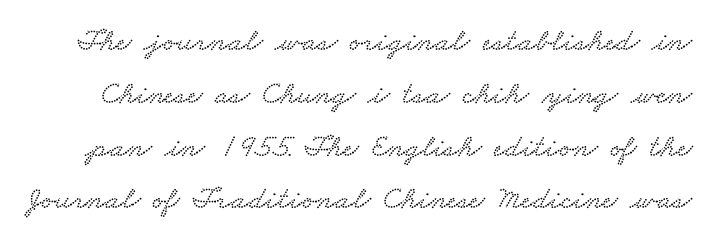
Q: Is the typeface a serif or a sans-serif typeface? A: Serif.
Q: Is the text underlined? A: No.
Q: Is the spacing between letters normal or unusually wide? A: Normal.
Q: Is the spacing between lines tight, normal or loose? A: Normal.
Q: Width (condensed, normal, or wide)? A: Wide.
Q: Stroke contrast? A: Low.
Q: x-height? A: Small.
Q: Monospaced? A: No.
